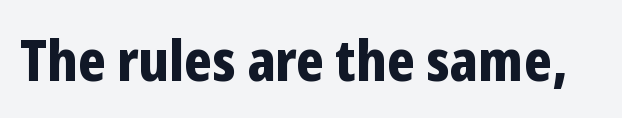
Italic: no, the glyphs are upright roman. In terms of letterform style, serifs are entirely absent. Is this a fixed-width face? No — the glyphs have proportional, varying widths. Check under the words: just untouched page. Characters follow at the spacing the type designer built in. Notice how thick the strokes are: this is what a full bold looks like.
